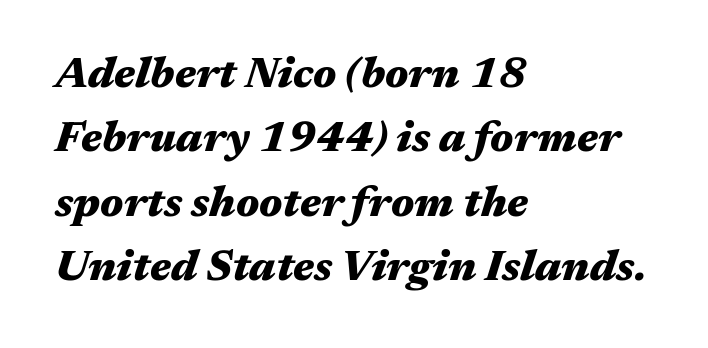
Q: Is the text bold? A: Yes.
Q: Is the text italic (slanted)? A: Yes, it leans right by about 17 degrees.
Q: Is the text underlined? A: No.
Q: How is the paragraph aligned? A: Left-aligned.
Q: Is the spacing between letters normal or unusually wide? A: Normal.
Q: Is the spacing between lines tight, normal or loose? A: Normal.
Q: Width (condensed, normal, or wide)? A: Wide.
Q: Stroke contrast? A: Medium.
Q: x-height? A: Medium.
Q: Monospaced? A: No.
